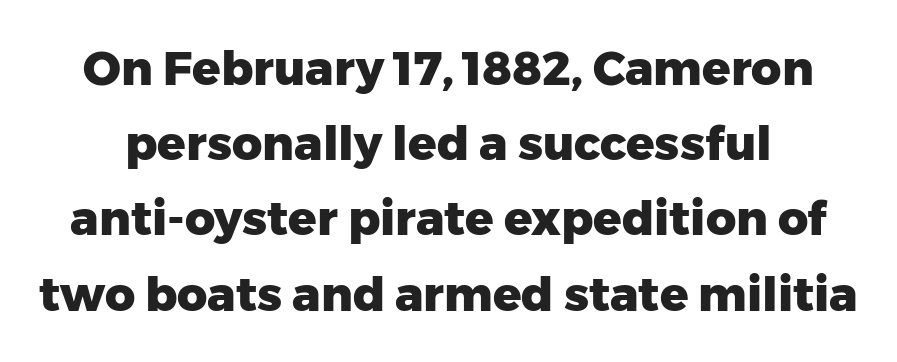
{"serif": "no", "italic": "no", "bold": "yes", "weight": "heavy", "width": "normal", "stroke_contrast": "low", "x_height": "medium", "monospaced": "no", "underline": "no", "line_spacing": "normal", "line_spacing_ratio": 1.6, "letter_spacing": "normal", "letter_spacing_em": 0.0, "glyph_px": 47}
